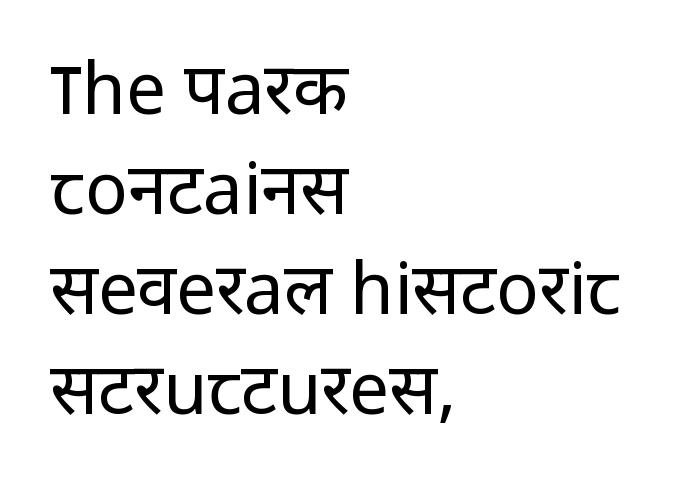
Stroke thickness stays within the range of a standard reading face or lighter. There is no visible air inserted between adjacent glyphs. Descender tails drop into unmarked territory. This sample has the flowing, uneven cadence of proportional lettering. Letterform terminals end flat and unadorned throughout the passage. Caption: multi-line text, flush left, ragged right.
